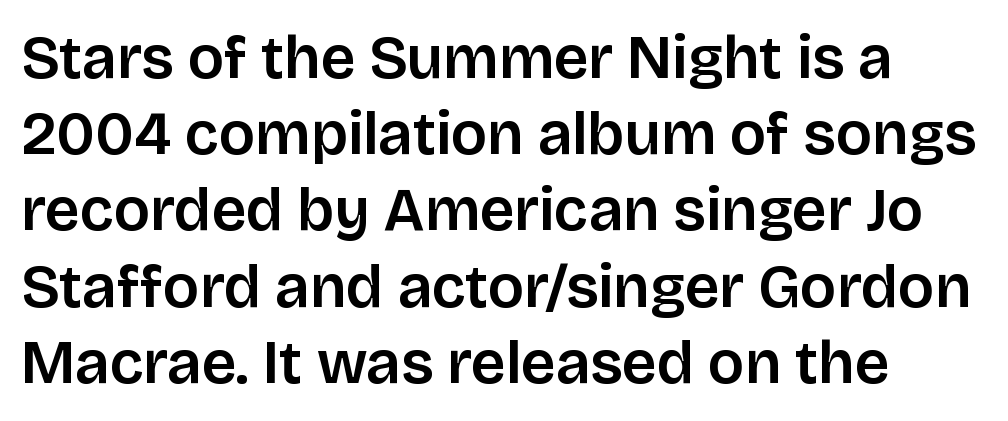
Q: Is the text italic (slanted)? A: No, it is upright.
Q: Is the typeface a serif or a sans-serif typeface? A: Sans-serif.
Q: Is the text underlined? A: No.
Q: How is the paragraph aligned? A: Left-aligned.
Q: Is the spacing between letters normal or unusually wide? A: Normal.
Q: Is the spacing between lines tight, normal or loose? A: Normal.
Q: Width (condensed, normal, or wide)? A: Normal.
Q: Stroke contrast? A: Low.
Q: x-height? A: Large.
Q: Monospaced? A: No.
